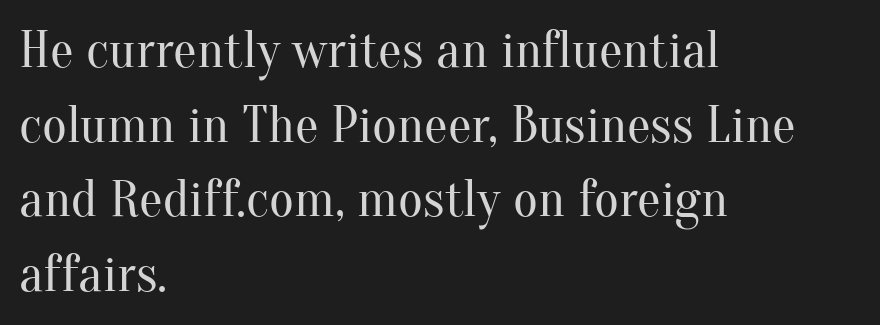
The rendering shows small feet on the letterforms — a serif design. Varying glyph widths throughout — classic text-font behaviour. The strip under each line holds only bare page. The space between consecutive lines is moderate.
